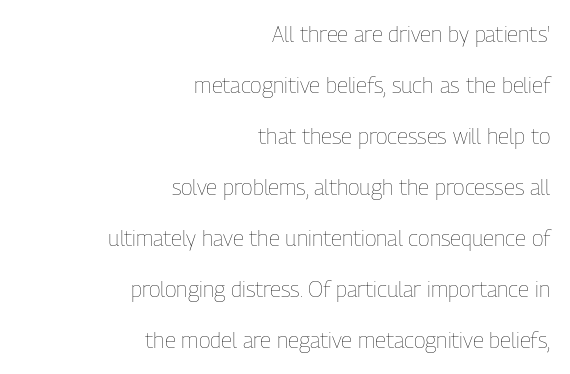
The image shows 22 px text type, upright; set right-aligned, loose line spacing (2.32x), normal letter spacing, not underlined.
